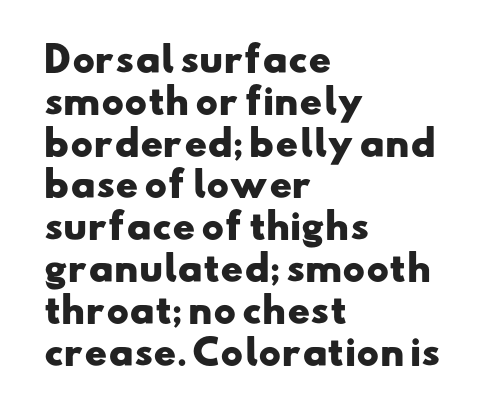
The string is rendered with underlining switched off. This sample uses plain, unmodified letter spacing. Is this a fixed-width face? No — the glyphs have proportional, varying widths. Strong, thick strokes mark this as bold type. The rag falls on the right side of this text block.
